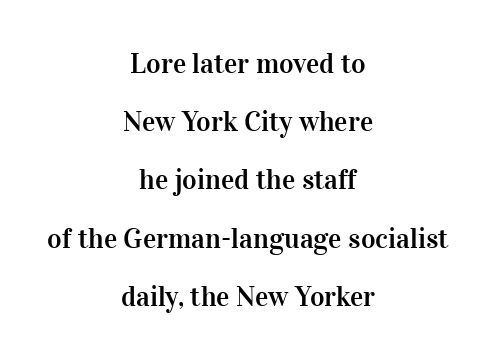
Q: Is the text italic (slanted)? A: No, it is upright.
Q: Is the typeface a serif or a sans-serif typeface? A: Serif.
Q: Is the text underlined? A: No.
Q: How is the paragraph aligned? A: Centered.
Q: Is the spacing between letters normal or unusually wide? A: Normal.
Q: Is the spacing between lines tight, normal or loose? A: Loose.
Q: Width (condensed, normal, or wide)? A: Normal.
Q: Stroke contrast? A: High.
Q: x-height? A: Medium.
Q: Monospaced? A: No.
